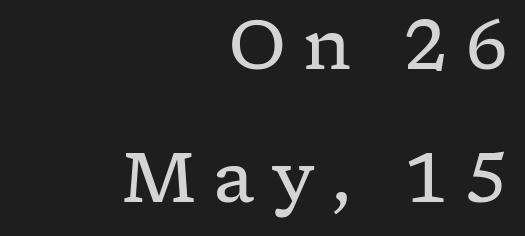
The image shows 69 px regular-weight, wide serif type, upright; set right-aligned, loose line spacing (1.93x), unusually wide letter spacing (+0.24 em), not underlined; low stroke contrast and a medium x-height.
